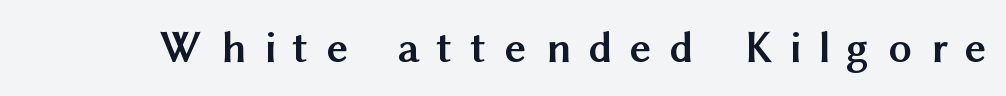
The image shows 46 px semibold sans-serif type, upright; set unusually wide letter spacing (+0.4 em), not underlined; medium stroke contrast and a medium x-height.
